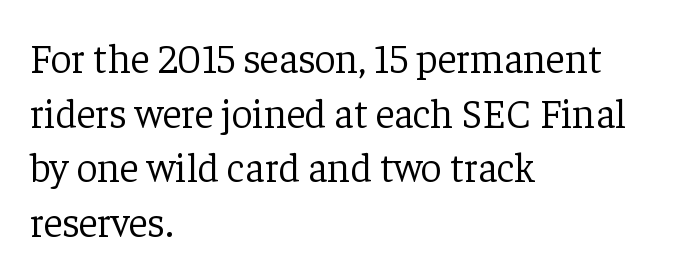
{"serif": "yes", "italic": "no", "bold": "no", "weight": "light", "width": "normal", "stroke_contrast": "low", "x_height": "medium", "monospaced": "no", "underline": "no", "align": "left", "line_spacing": "normal", "line_spacing_ratio": 1.33, "letter_spacing": "normal", "letter_spacing_em": 0.0, "glyph_px": 41}
